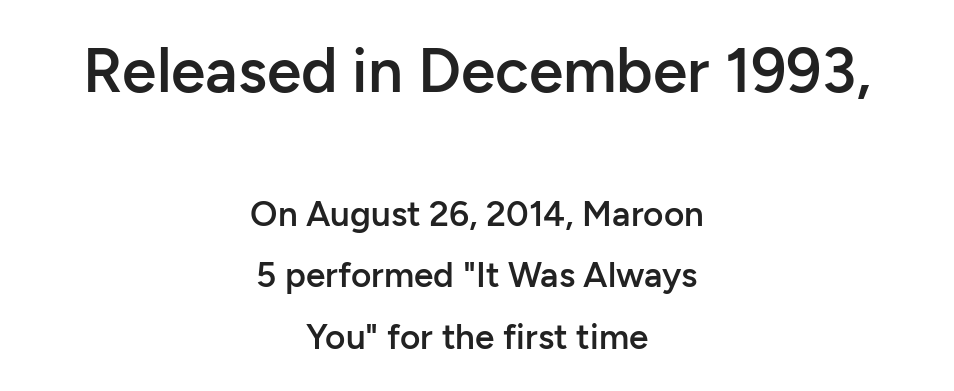
The image shows 62 px semibold sans-serif type, upright; set centered, line spacing 1.76x, normal letter spacing, not underlined; the first (top) block is 1.77x larger; low stroke contrast and a medium x-height.
